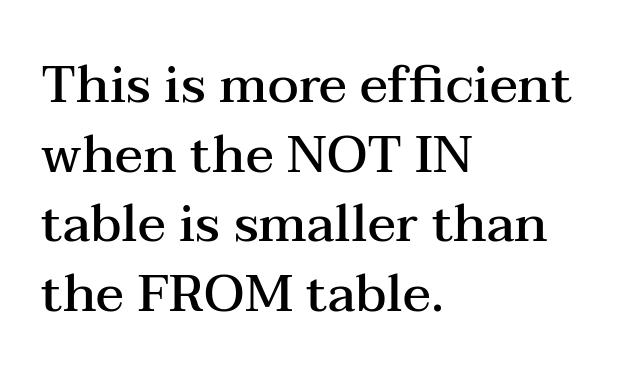
Q: Is the text bold? A: Semi-bold.
Q: Is the text italic (slanted)? A: No, it is upright.
Q: Is the typeface a serif or a sans-serif typeface? A: Serif.
Q: Is the text underlined? A: No.
Q: How is the paragraph aligned? A: Left-aligned.
Q: Is the spacing between letters normal or unusually wide? A: Normal.
Q: Is the spacing between lines tight, normal or loose? A: Normal.
Q: Width (condensed, normal, or wide)? A: Wide.
Q: Stroke contrast? A: Medium.
Q: x-height? A: Medium.
Q: Monospaced? A: No.
